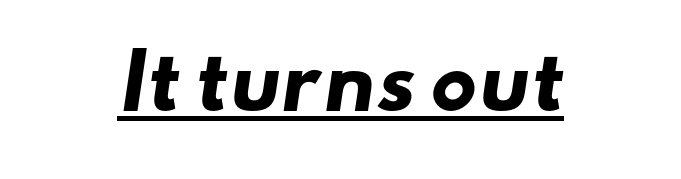
Emphasis by weight is at full strength: bold. What kind of face is this? One without serifs — a sans. Has an underline been added? It has. Glyph-to-glyph distance matches everyday printed text. This sample has the flowing, uneven cadence of proportional lettering. The typesetter chose a symmetrical, centered arrangement here.
